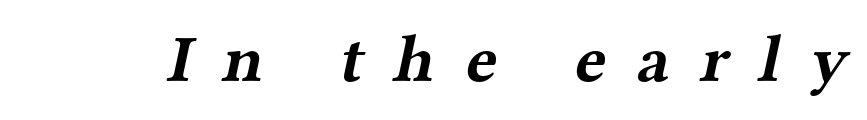
How are the letters spaced? Widely, with obvious added tracking. The typeface chosen for these lines features serifs. The foot of each line stays bare and open. You could not count columns in this text — the font is proportionally spaced. Look at the stroke-to-counter ratio: heavy, a bold.
